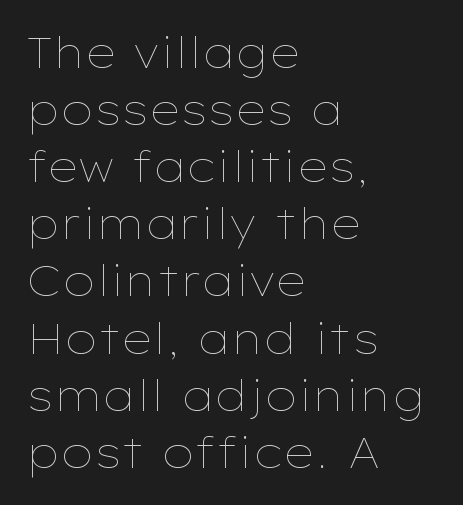
The image shows 42 px thin, wide type, upright; set left-aligned, normal line spacing (1.36x), normal letter spacing, not underlined; low stroke contrast and a medium x-height.
